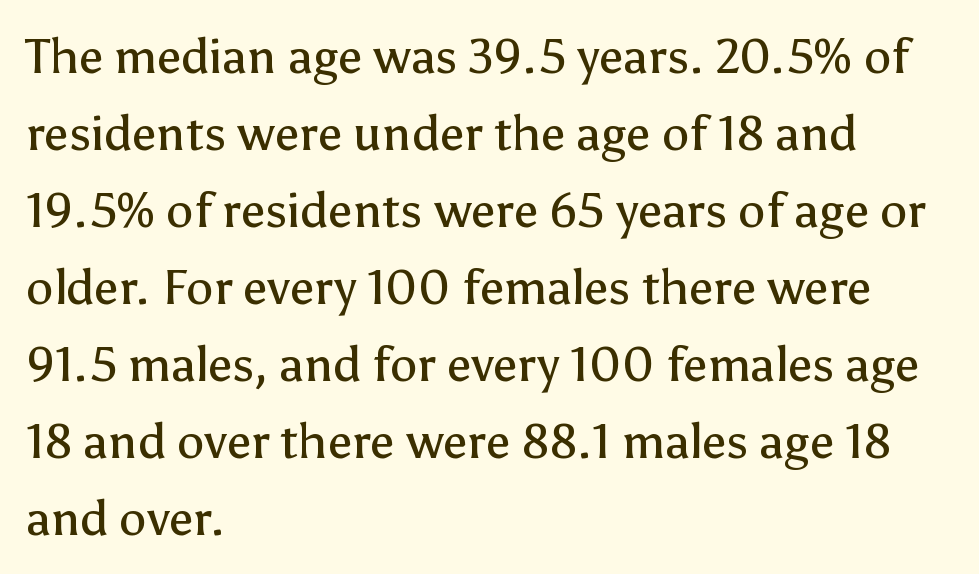
Q: Is the text bold? A: No.
Q: Is the text italic (slanted)? A: No, it is upright.
Q: Is the typeface a serif or a sans-serif typeface? A: Sans-serif.
Q: Is the text underlined? A: No.
Q: How is the paragraph aligned? A: Left-aligned.
Q: Is the spacing between letters normal or unusually wide? A: Normal.
Q: Is the spacing between lines tight, normal or loose? A: Normal.
Q: Width (condensed, normal, or wide)? A: Normal.
Q: Stroke contrast? A: Low.
Q: x-height? A: Medium.
Q: Monospaced? A: No.
